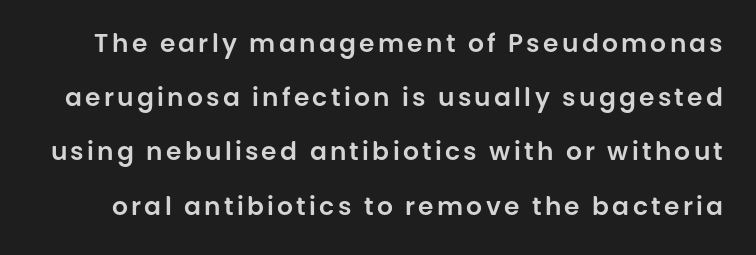
{"italic": "no", "underline": "no", "line_spacing": "loose", "line_spacing_ratio": 2.17, "glyph_px": 25}
